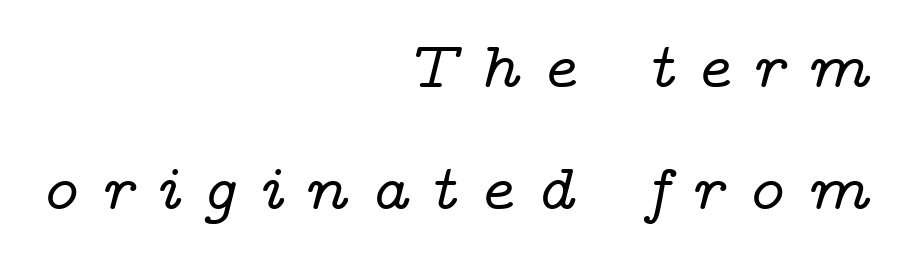
Q: Is the text italic (slanted)? A: Yes, it leans right by about 14 degrees.
Q: Is the typeface a serif or a sans-serif typeface? A: Serif.
Q: Is the text underlined? A: No.
Q: How is the paragraph aligned? A: Right-aligned.
Q: Is the spacing between letters normal or unusually wide? A: Unusually wide.
Q: Width (condensed, normal, or wide)? A: Wide.
Q: Stroke contrast? A: Low.
Q: x-height? A: Medium.
Q: Monospaced? A: No.
